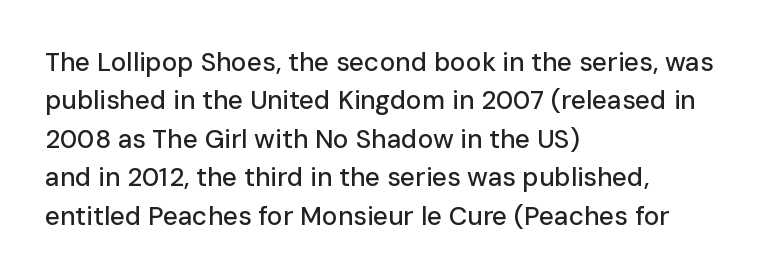
The image shows 26 px text type, upright; set left-aligned, normal line spacing (1.48x), normal letter spacing, not underlined.
